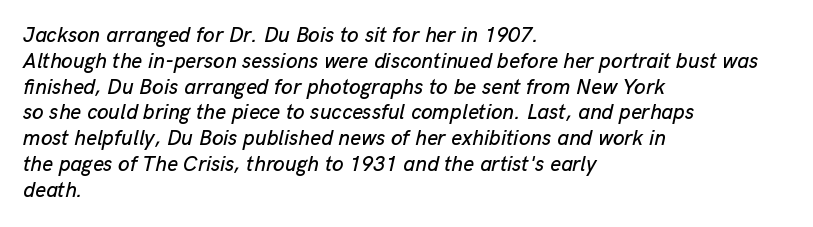
Q: Is the text italic (slanted)? A: Yes, it leans right by about 13 degrees.
Q: Is the text underlined? A: No.
Q: How is the paragraph aligned? A: Left-aligned.
Q: Is the spacing between letters normal or unusually wide? A: Normal.
